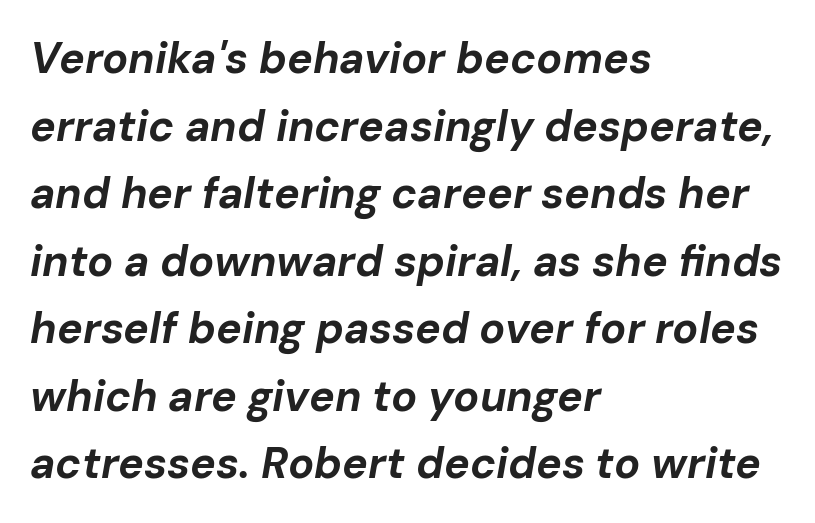
Q: Is the text bold? A: Yes.
Q: Is the text italic (slanted)? A: Yes, it leans right by about 10 degrees.
Q: Is the text underlined? A: No.
Q: How is the paragraph aligned? A: Left-aligned.
Q: Is the spacing between letters normal or unusually wide? A: Normal.
Q: Is the spacing between lines tight, normal or loose? A: Normal.
Q: Width (condensed, normal, or wide)? A: Normal.
Q: Stroke contrast? A: Low.
Q: x-height? A: Medium.
Q: Monospaced? A: No.
